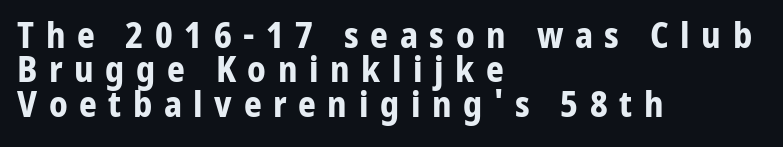
The image shows 35 px bold sans-serif type, upright; set left-aligned, tight line spacing (0.98x), unusually wide letter spacing (+0.33 em), not underlined; low stroke contrast and a medium x-height.
